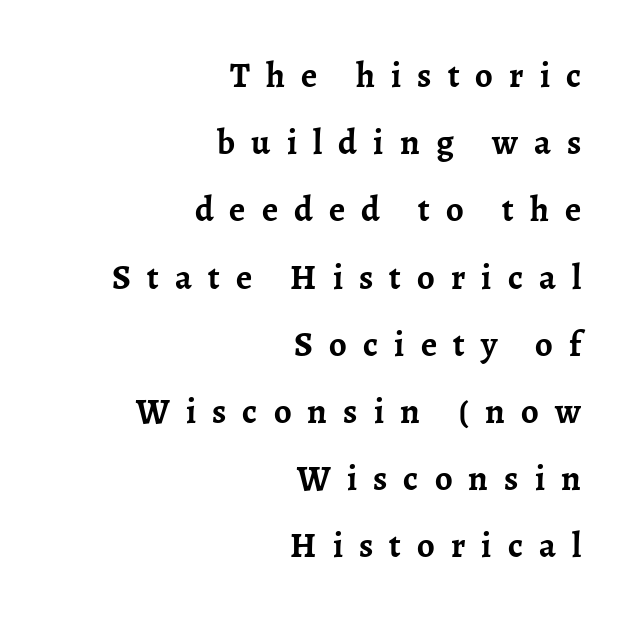
The image shows 35 px semibold serif type, upright; set right-aligned, loose line spacing (1.92x), unusually wide letter spacing (+0.46 em), not underlined; low stroke contrast and a medium x-height.
